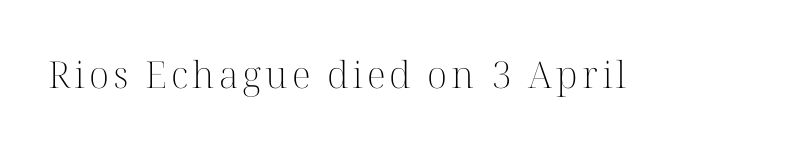
{"serif": "yes", "italic": "no", "bold": "no", "weight": "light", "width": "normal", "stroke_contrast": "high", "x_height": "medium", "monospaced": "no", "underline": "no", "glyph_px": 37}
